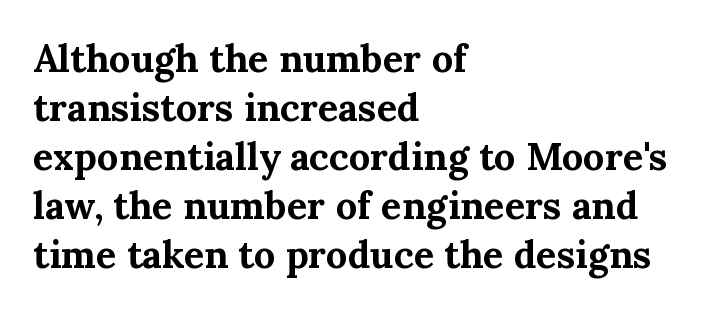
{"serif": "yes", "italic": "no", "bold": "yes", "weight": "bold", "width": "normal", "stroke_contrast": "medium", "x_height": "medium", "monospaced": "no", "underline": "no", "align": "left", "line_spacing": "normal", "line_spacing_ratio": 1.29, "letter_spacing": "normal", "letter_spacing_em": 0.0, "glyph_px": 38}
